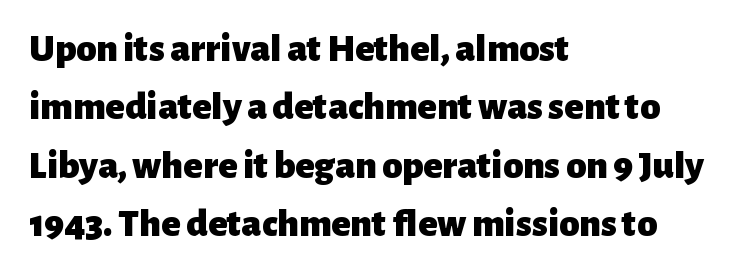
The image shows 40 px heavy sans-serif type, upright; set left-aligned, normal line spacing (1.46x), normal letter spacing, not underlined; low stroke contrast and a medium x-height.
